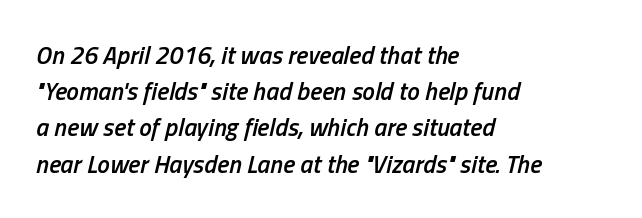
{"italic": "yes", "lean": "right", "slant_degrees": 13, "bold": "semi", "underline": "no", "align": "left", "line_spacing": "normal", "line_spacing_ratio": 1.45, "letter_spacing": "normal", "letter_spacing_em": 0.0, "glyph_px": 25}
